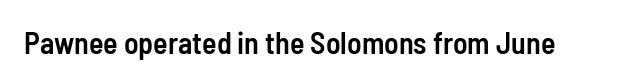
The space directly below the letters is spotless. The typography opts for an upright posture over an oblique one. A fair bit of extra ink — the face is semibold, not bold. Typographically, this falls in the sans-serif category.
